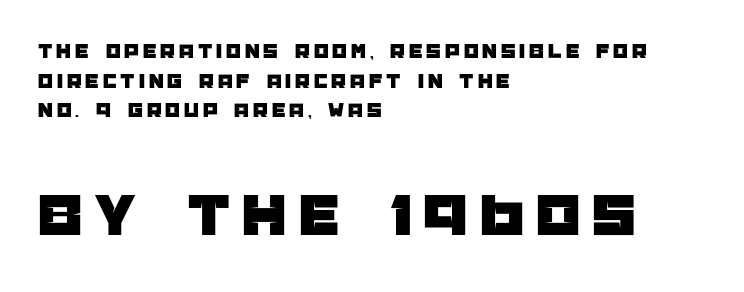
The image shows 63 px sans-serif type, upright; set left-aligned, normal line spacing (1.41x), not underlined; the second (bottom) block is 3.0x larger; low stroke contrast and a large x-height.
